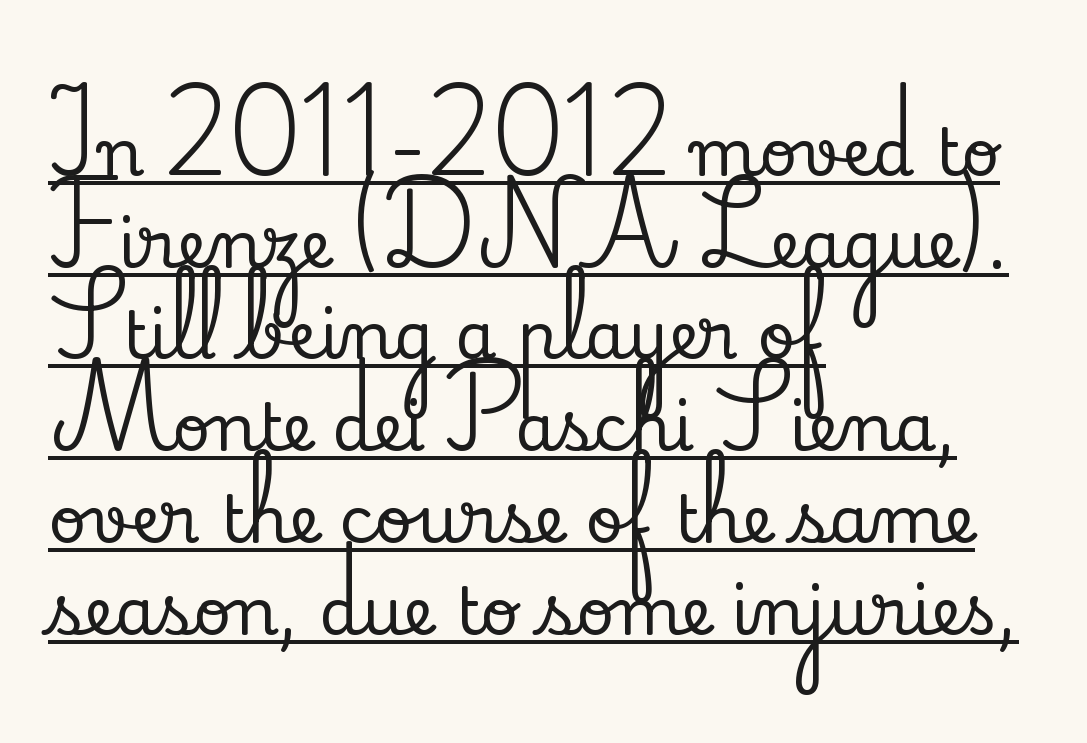
The image shows 66 px serif type, upright; set left-aligned, normal line spacing (1.39x), normal letter spacing, underlined; low stroke contrast and a small x-height.
